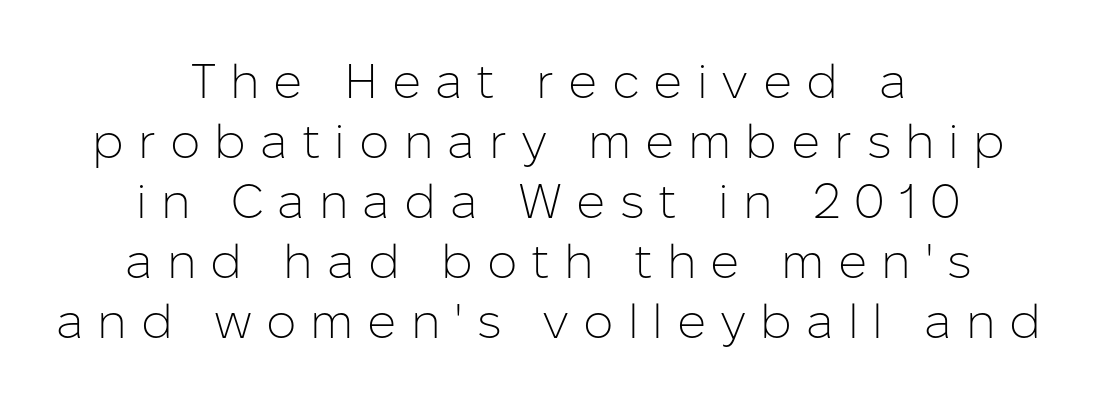
Q: Is the text bold? A: No.
Q: Is the text italic (slanted)? A: No, it is upright.
Q: Is the typeface a serif or a sans-serif typeface? A: Sans-serif.
Q: Is the text underlined? A: No.
Q: How is the paragraph aligned? A: Centered.
Q: Is the spacing between letters normal or unusually wide? A: Unusually wide.
Q: Is the spacing between lines tight, normal or loose? A: Normal.
Q: Width (condensed, normal, or wide)? A: Normal.
Q: Stroke contrast? A: Low.
Q: x-height? A: Medium.
Q: Monospaced? A: No.
